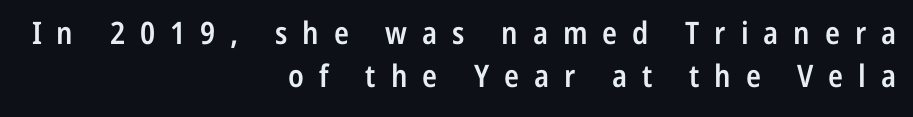
The lines are quadded right. You can tell from the bare stems that sans-serif type was used. Does the lettering tilt? It doesn't — this is upright. This rendering features lettering with no underline.
